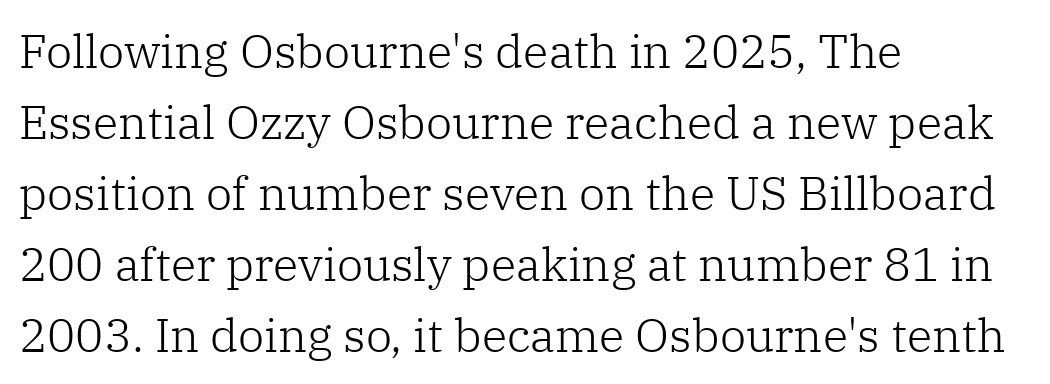
Default kerning and tracking; the words read as compact shapes. This sample keeps an unexceptional amount of space between lines. The specimen omits any rule beneath the text block's lines. A typesetter would call this proportional, since set widths differ per character. No extra ink here — the face is not bold. These lines stack with their left ends in a neat column.
